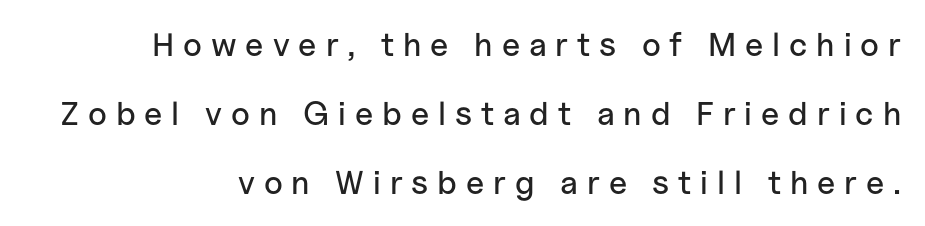
The image shows 33 px sans-serif type, upright; set right-aligned, loose line spacing (2.09x), unusually wide letter spacing (+0.27 em), not underlined; low stroke contrast and a medium x-height.
